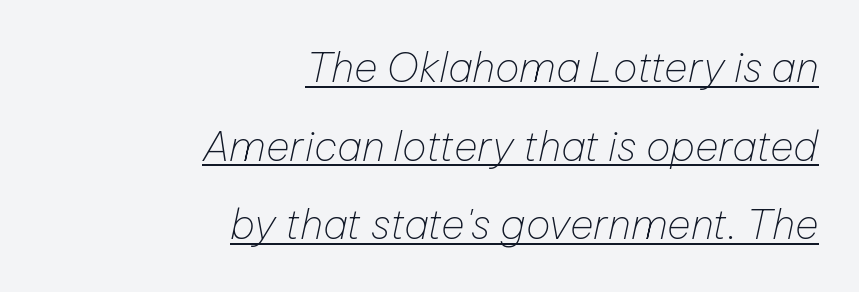
The axis of the letterforms is tilted away from vertical. These lines are rendered in a variable-pitch font. This sample carries an underscore along the baseline area. A great deal of white space separates one row of letters from the next. Is the block centered? No — it sits flush against the right margin. No extra ink here — the face is not bold.
